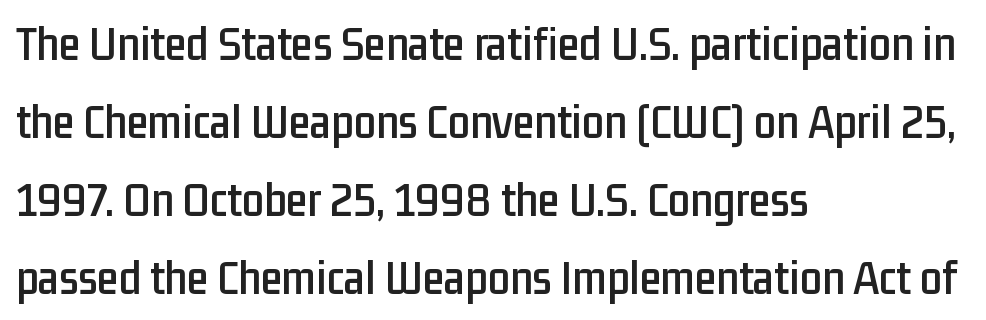
The passage shown has conventional tracking throughout. The font's upright variant was chosen for this text. The letters advance in unequal steps, a hallmark of proportional type. The leading is moderate, giving the passage an even texture. Short and long lines alike share a common starting point at left.
